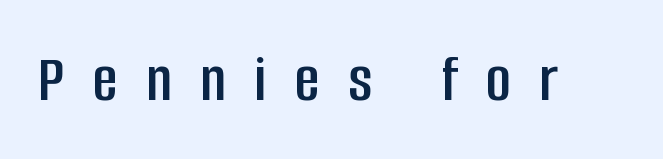
The image shows 68 px condensed sans-serif type, upright; set unusually wide letter spacing (+0.42 em), not underlined; low stroke contrast and a large x-height.
